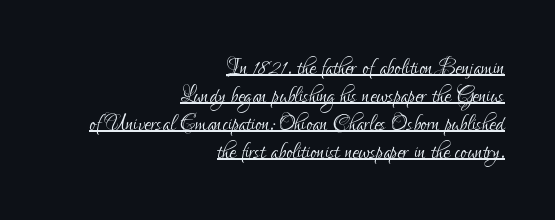
The image shows 29 px light, condensed sans-serif type; set right-aligned, tight line spacing (0.96x), normal letter spacing, underlined; low stroke contrast and a small x-height.
